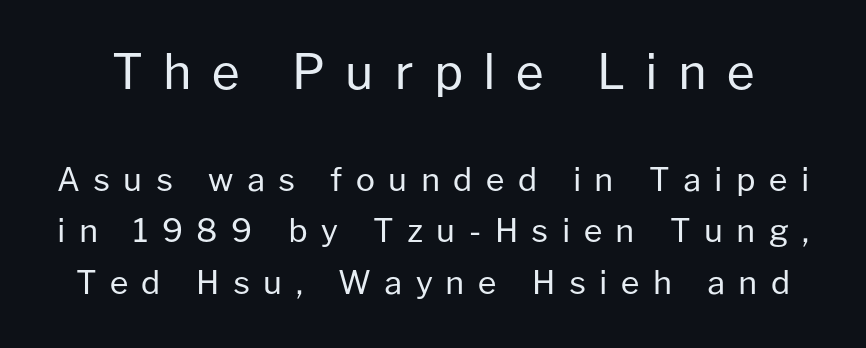
Q: Is the text bold? A: No.
Q: Is the text italic (slanted)? A: No, it is upright.
Q: Is the typeface a serif or a sans-serif typeface? A: Sans-serif.
Q: Is the text underlined? A: No.
Q: Is the spacing between letters normal or unusually wide? A: Unusually wide.
Q: Is the spacing between lines tight, normal or loose? A: Normal.
Q: Which block of text is set in a larger size, the first (top) or the second (bottom)? A: The first (top) one.
Q: Width (condensed, normal, or wide)? A: Normal.
Q: Stroke contrast? A: Low.
Q: x-height? A: Medium.
Q: Monospaced? A: No.
